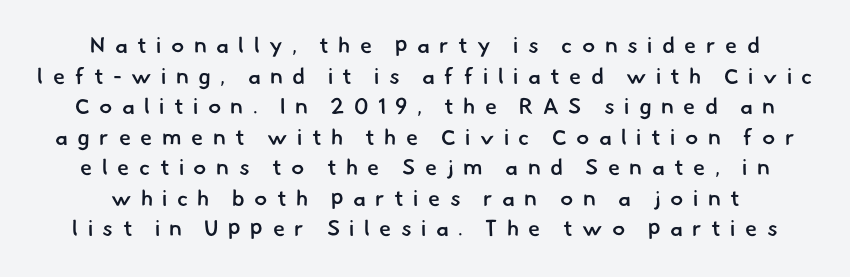
{"bold": "semi", "underline": "no", "line_spacing": "normal", "line_spacing_ratio": 1.39, "letter_spacing": "wide", "letter_spacing_em": 0.43, "glyph_px": 22}
